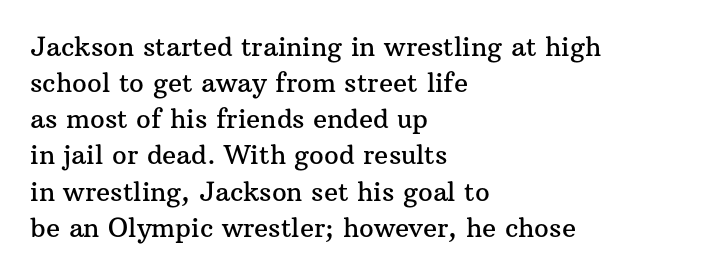
The image shows 26 px text type, upright; set left-aligned, normal line spacing (1.39x), normal letter spacing, not underlined.
